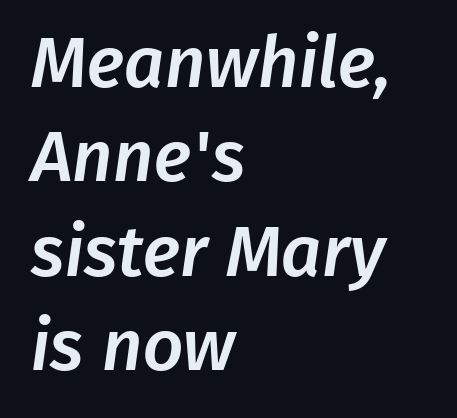
{"serif": "no", "width": "normal", "stroke_contrast": "low", "x_height": "medium", "monospaced": "no", "underline": "no", "align": "left", "line_spacing": "normal", "line_spacing_ratio": 1.33, "letter_spacing": "normal", "letter_spacing_em": 0.0, "glyph_px": 71}
